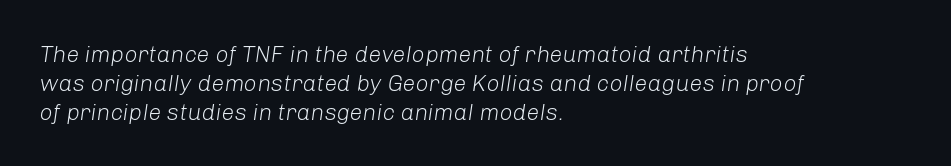
Q: Is the text bold? A: No.
Q: Is the text italic (slanted)? A: Yes, it leans right by about 8 degrees.
Q: Is the text underlined? A: No.
Q: How is the paragraph aligned? A: Left-aligned.
Q: Is the spacing between letters normal or unusually wide? A: Normal.
Q: Is the spacing between lines tight, normal or loose? A: Normal.
